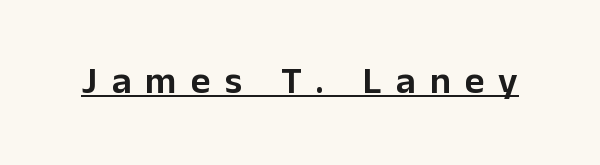
Q: Is the text italic (slanted)? A: No, it is upright.
Q: Is the typeface a serif or a sans-serif typeface? A: Sans-serif.
Q: Is the text underlined? A: Yes.
Q: Is the spacing between letters normal or unusually wide? A: Unusually wide.
Q: Width (condensed, normal, or wide)? A: Normal.
Q: Stroke contrast? A: Low.
Q: x-height? A: Medium.
Q: Monospaced? A: No.
